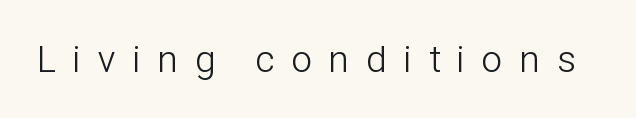
Q: Is the text bold? A: No.
Q: Is the text italic (slanted)? A: No, it is upright.
Q: Is the typeface a serif or a sans-serif typeface? A: Sans-serif.
Q: Is the text underlined? A: No.
Q: Is the spacing between letters normal or unusually wide? A: Unusually wide.
Q: Width (condensed, normal, or wide)? A: Condensed.
Q: Stroke contrast? A: Low.
Q: x-height? A: Medium.
Q: Monospaced? A: No.
